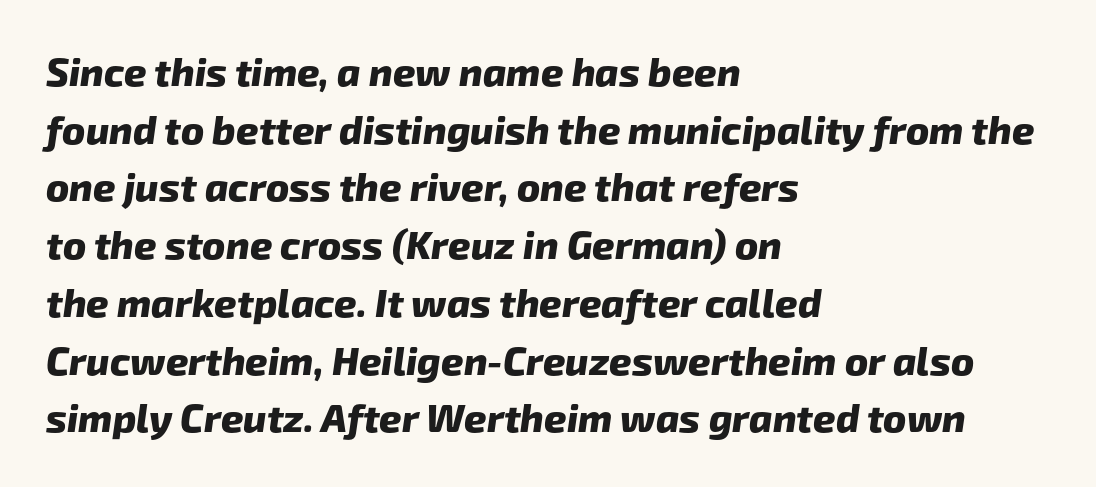
Q: Is the text bold? A: Yes.
Q: Is the typeface a serif or a sans-serif typeface? A: Sans-serif.
Q: Is the text underlined? A: No.
Q: How is the paragraph aligned? A: Left-aligned.
Q: Is the spacing between letters normal or unusually wide? A: Normal.
Q: Is the spacing between lines tight, normal or loose? A: Normal.
Q: Width (condensed, normal, or wide)? A: Normal.
Q: Stroke contrast? A: Low.
Q: x-height? A: Medium.
Q: Monospaced? A: No.
